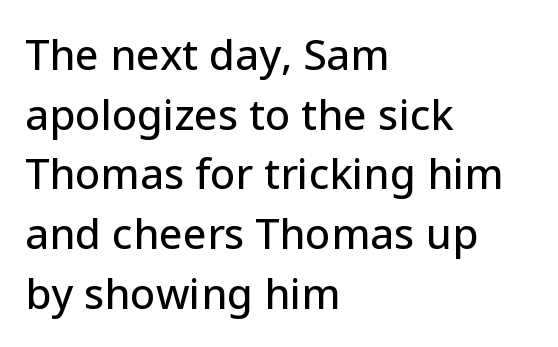
Stroke terminals: plain, sans-serif. Which margin do the lines hug? The left one — the right edge is uneven. Beneath every word, the page is bare. The passage shown is typed in a proportional face where columns would drift. Honestly, the letter spacing is just normal — you wouldn't notice it.
